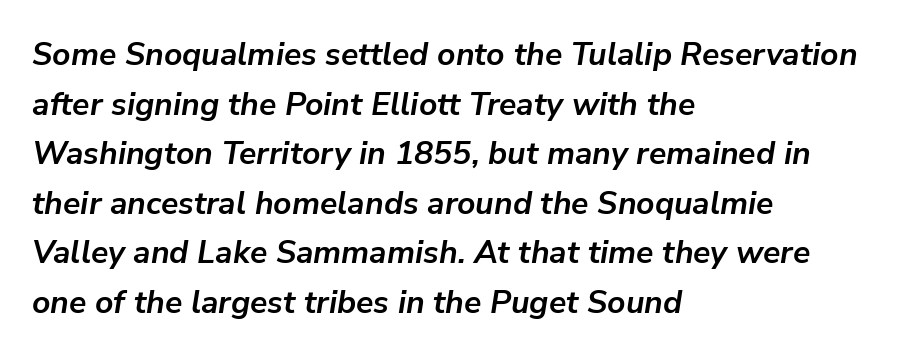
{"italic": "yes", "lean": "right", "slant_degrees": 9, "bold": "yes", "weight": "semibold", "width": "normal", "stroke_contrast": "low", "x_height": "medium", "monospaced": "no", "underline": "no", "align": "left", "line_spacing": "normal", "line_spacing_ratio": 1.55, "letter_spacing": "normal", "letter_spacing_em": 0.0, "glyph_px": 32}
